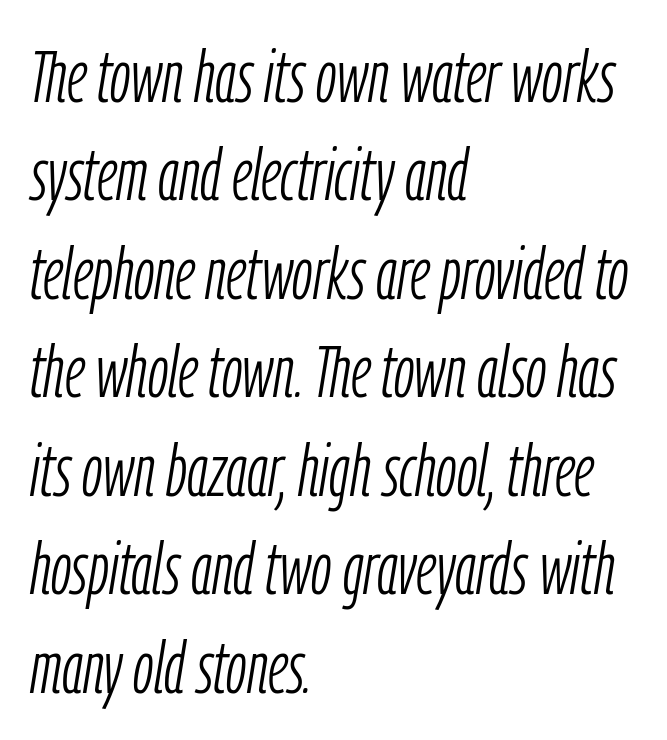
Q: Is the text bold? A: No.
Q: Is the text italic (slanted)? A: Yes, it leans right by about 9 degrees.
Q: Is the text underlined? A: No.
Q: How is the paragraph aligned? A: Left-aligned.
Q: Is the spacing between letters normal or unusually wide? A: Normal.
Q: Is the spacing between lines tight, normal or loose? A: Normal.
Q: Width (condensed, normal, or wide)? A: Condensed.
Q: Stroke contrast? A: Low.
Q: x-height? A: Medium.
Q: Monospaced? A: No.
